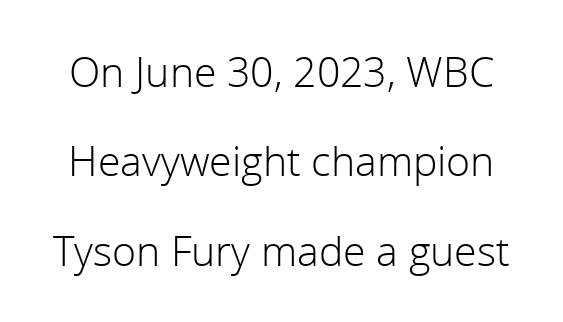
{"serif": "no", "italic": "no", "bold": "no", "weight": "light", "width": "normal", "stroke_contrast": "low", "x_height": "medium", "monospaced": "no", "underline": "no", "line_spacing": "loose", "line_spacing_ratio": 2.18, "letter_spacing": "normal", "letter_spacing_em": 0.0, "glyph_px": 41}
